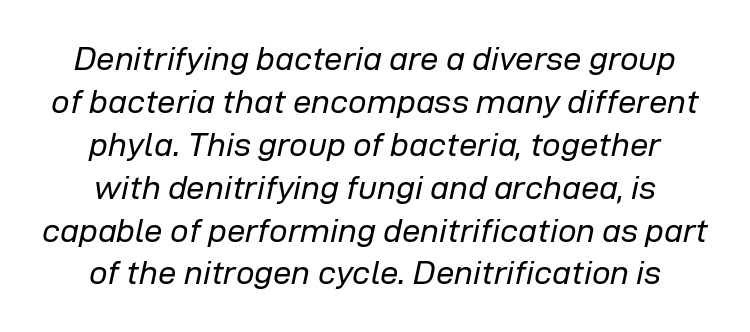
Q: Is the text bold? A: No.
Q: Is the text italic (slanted)? A: Yes, it leans right by about 12 degrees.
Q: Is the text underlined? A: No.
Q: Is the spacing between letters normal or unusually wide? A: Normal.
Q: Is the spacing between lines tight, normal or loose? A: Normal.
Q: Width (condensed, normal, or wide)? A: Normal.
Q: Stroke contrast? A: Low.
Q: x-height? A: Medium.
Q: Monospaced? A: No.
